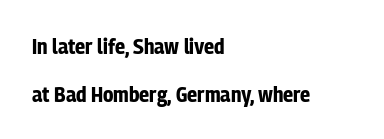
Q: Is the text bold? A: Yes.
Q: Is the text italic (slanted)? A: No, it is upright.
Q: Is the text underlined? A: No.
Q: How is the paragraph aligned? A: Left-aligned.
Q: Is the spacing between letters normal or unusually wide? A: Normal.
Q: Is the spacing between lines tight, normal or loose? A: Loose.
